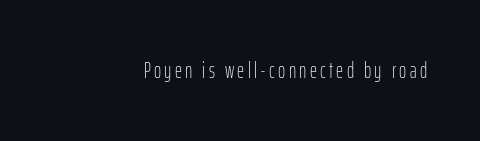
Q: Is the text bold? A: No.
Q: Is the text italic (slanted)? A: No, it is upright.
Q: Is the text underlined? A: No.
